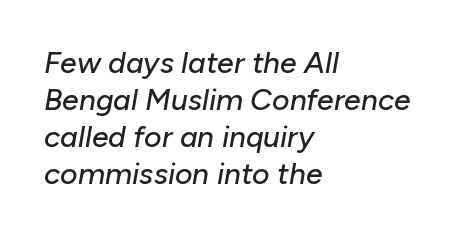
{"italic": "yes", "lean": "right", "slant_degrees": 10, "width": "normal", "stroke_contrast": "low", "x_height": "medium", "monospaced": "no", "underline": "no", "align": "left", "line_spacing_ratio": 1.23, "letter_spacing": "normal", "letter_spacing_em": 0.0, "glyph_px": 30}
